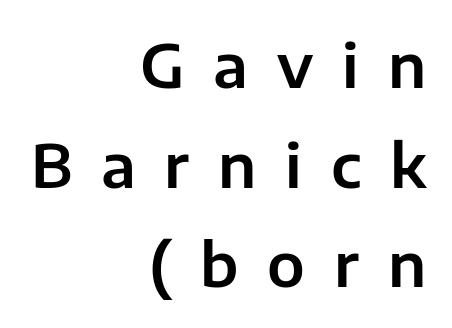
The image shows 60 px sans-serif type, upright; set right-aligned, normal line spacing (1.66x), unusually wide letter spacing (+0.48 em), not underlined; low stroke contrast and a medium x-height.
